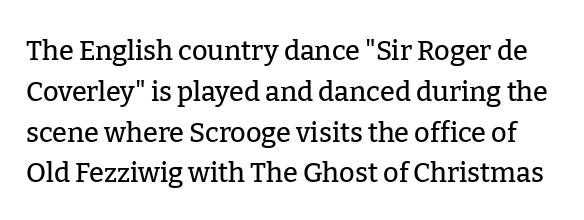
{"italic": "no", "underline": "no", "line_spacing": "normal", "line_spacing_ratio": 1.51, "letter_spacing": "normal", "letter_spacing_em": 0.0, "glyph_px": 27}
